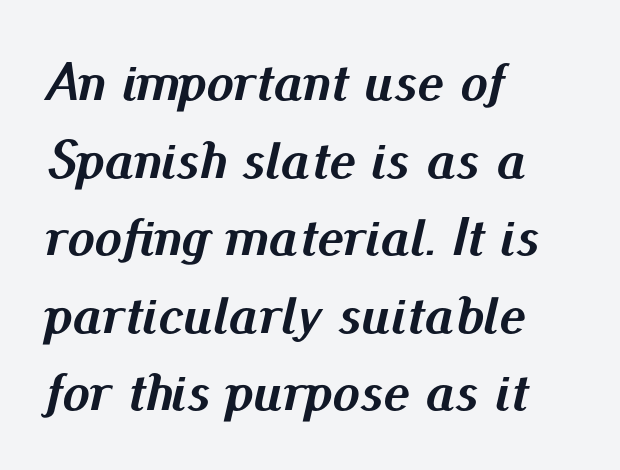
Q: Is the text bold? A: Yes.
Q: Is the text italic (slanted)? A: Yes, it leans right by about 13 degrees.
Q: Is the text underlined? A: No.
Q: How is the paragraph aligned? A: Left-aligned.
Q: Is the spacing between letters normal or unusually wide? A: Normal.
Q: Is the spacing between lines tight, normal or loose? A: Normal.
Q: Width (condensed, normal, or wide)? A: Normal.
Q: Stroke contrast? A: Medium.
Q: x-height? A: Small.
Q: Monospaced? A: No.
